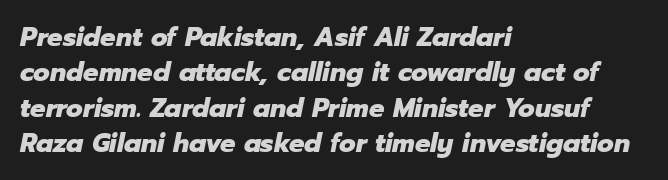
{"italic": "yes", "lean": "right", "slant_degrees": 12, "bold": "yes", "underline": "no", "align": "left", "line_spacing": "normal", "line_spacing_ratio": 1.31, "letter_spacing": "normal", "letter_spacing_em": 0.0, "glyph_px": 27}
